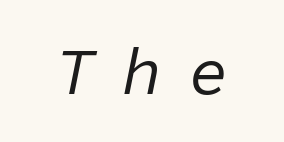
{"italic": "yes", "lean": "right", "slant_degrees": 11, "bold": "no", "weight": "regular", "width": "normal", "stroke_contrast": "low", "x_height": "medium", "monospaced": "yes", "underline": "no", "letter_spacing": "wide", "letter_spacing_em": 0.41, "glyph_px": 66}
